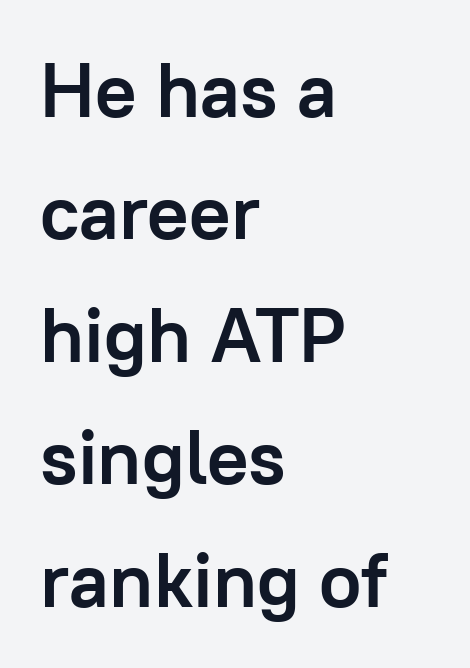
The passage shown is typeset with a sans-serif family. Tracking here is standard; glyphs follow each other at the usual distance. One-word summary of the alignment: left. Vertically, the passage feels balanced, rows spaced as you'd expect. The face used here has the dense, thick strokes of a bold. Spacing verdict: proportional, widths tailored to each character.
